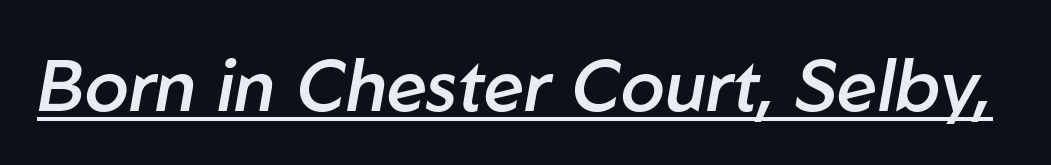
Q: Is the text bold? A: Semi-bold.
Q: Is the text italic (slanted)? A: Yes, it leans right by about 10 degrees.
Q: Is the text underlined? A: Yes.
Q: Is the spacing between letters normal or unusually wide? A: Normal.
Q: Width (condensed, normal, or wide)? A: Normal.
Q: Stroke contrast? A: Low.
Q: x-height? A: Medium.
Q: Monospaced? A: No.
